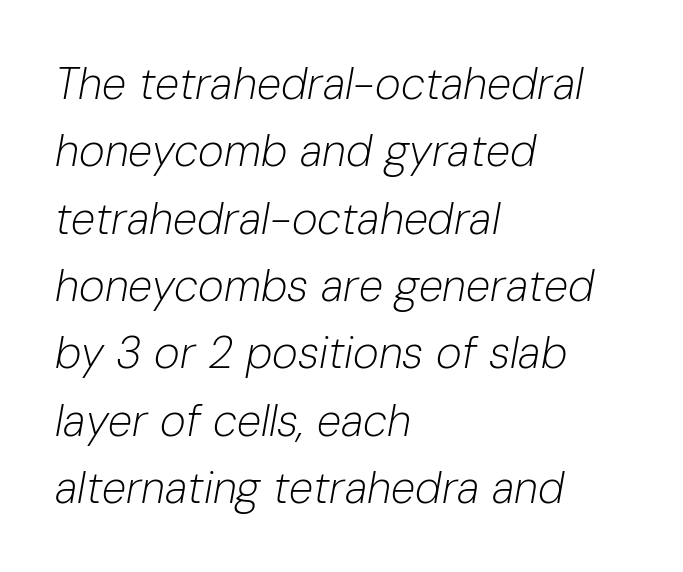
The image shows 44 px light type, italic (leaning right); set left-aligned, normal line spacing (1.53x), normal letter spacing, not underlined; low stroke contrast and a medium x-height.
